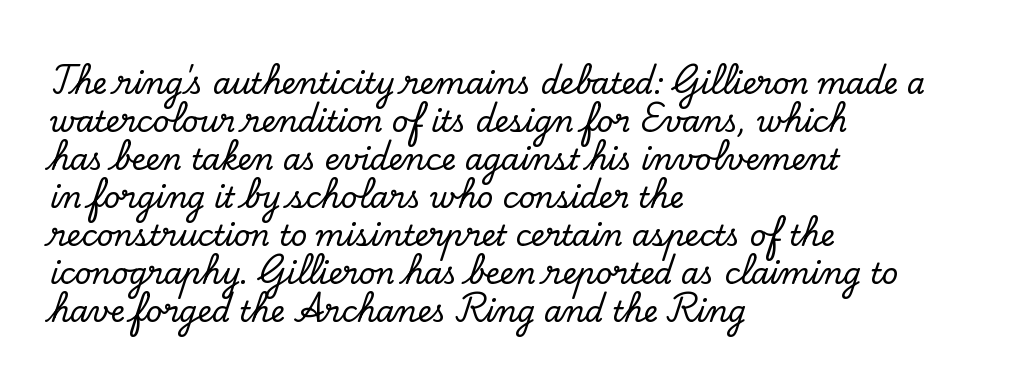
{"serif": "yes", "width": "normal", "stroke_contrast": "low", "x_height": "small", "monospaced": "no", "underline": "no", "align": "left", "line_spacing": "normal", "line_spacing_ratio": 1.31, "letter_spacing": "normal", "letter_spacing_em": 0.0, "glyph_px": 29}
